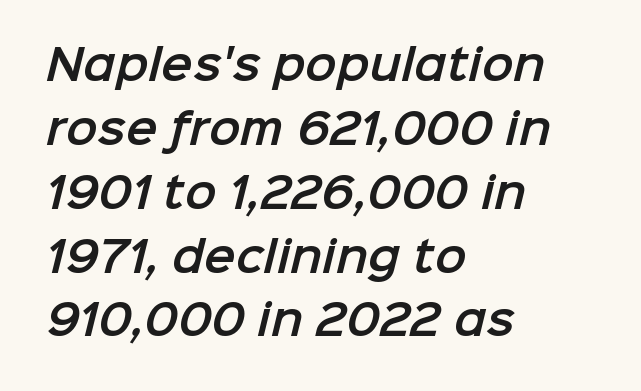
The image shows 42 px sans-serif type; set left-aligned, normal line spacing (1.52x), normal letter spacing, not underlined; low stroke contrast and a medium x-height.
